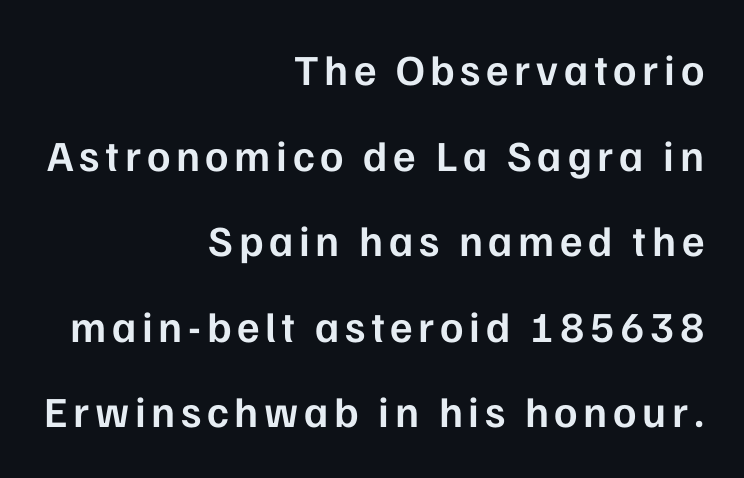
Q: Is the text bold? A: Semi-bold.
Q: Is the text italic (slanted)? A: No, it is upright.
Q: Is the typeface a serif or a sans-serif typeface? A: Sans-serif.
Q: Is the text underlined? A: No.
Q: How is the paragraph aligned? A: Right-aligned.
Q: Is the spacing between lines tight, normal or loose? A: Loose.
Q: Width (condensed, normal, or wide)? A: Normal.
Q: Stroke contrast? A: Low.
Q: x-height? A: Medium.
Q: Monospaced? A: No.
